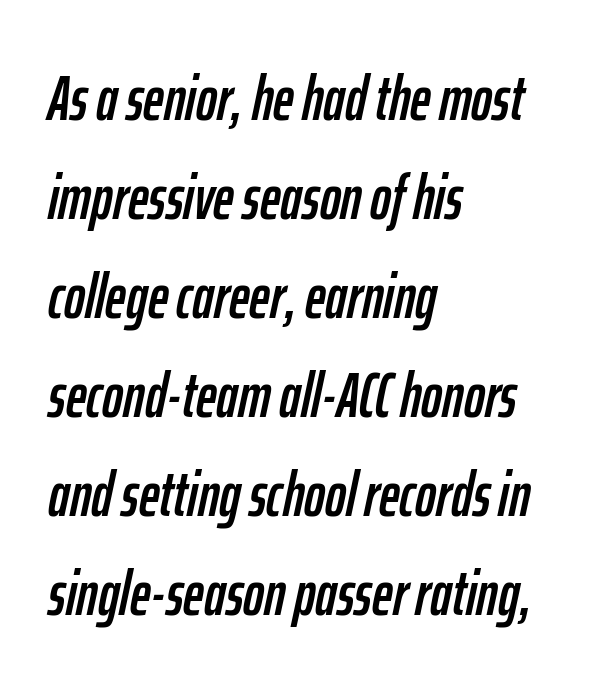
The letterforms sit shoulder to shoulder at normal distance. Spacing verdict: proportional, widths tailored to each character. The axis of the letterforms is tilted away from vertical. Horizontal alignment here is leftward, the default for most running prose. Summary of vertical rhythm: regular, with standard interline spacing.
